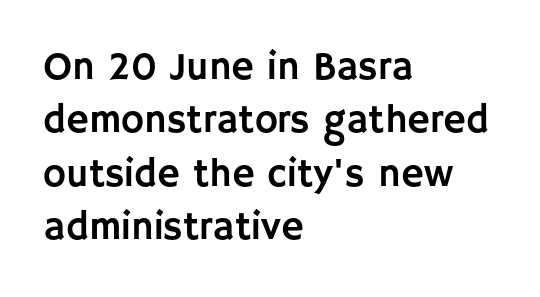
Q: Is the text italic (slanted)? A: No, it is upright.
Q: Is the typeface a serif or a sans-serif typeface? A: Sans-serif.
Q: Is the text underlined? A: No.
Q: How is the paragraph aligned? A: Left-aligned.
Q: Is the spacing between letters normal or unusually wide? A: Normal.
Q: Is the spacing between lines tight, normal or loose? A: Normal.
Q: Width (condensed, normal, or wide)? A: Normal.
Q: Stroke contrast? A: Low.
Q: x-height? A: Large.
Q: Monospaced? A: No.
